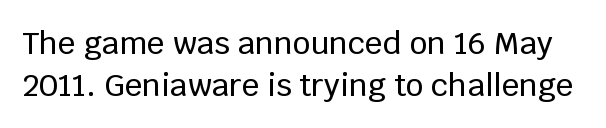
{"serif": "no", "italic": "no", "width": "normal", "stroke_contrast": "low", "x_height": "large", "monospaced": "no", "underline": "no", "line_spacing": "normal", "line_spacing_ratio": 1.34, "letter_spacing": "normal", "letter_spacing_em": 0.0, "glyph_px": 31}
